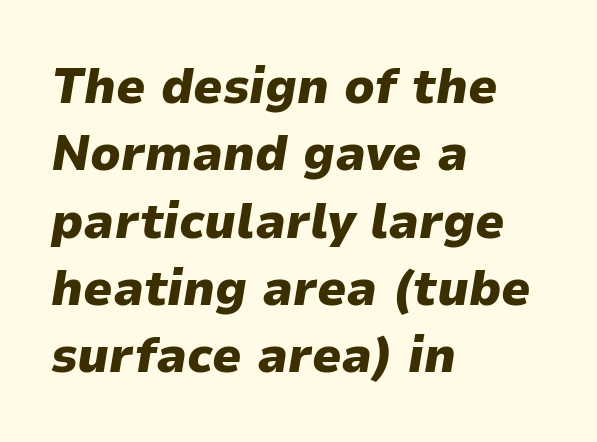
The image shows 51 px heavy type, italic (leaning right); set left-aligned, normal line spacing (1.32x), normal letter spacing, not underlined; low stroke contrast and a medium x-height.
